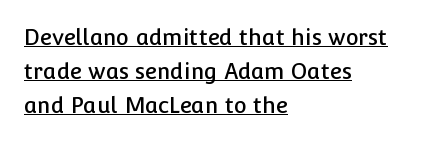
What's the leading like? Ordinary, nothing unusual. Posture: straight, roman, zero tilt. The horizontal fit of the characters is conventional and even. Casual observation: everything's shoved over to the left. A typographer would call this underscored text.
